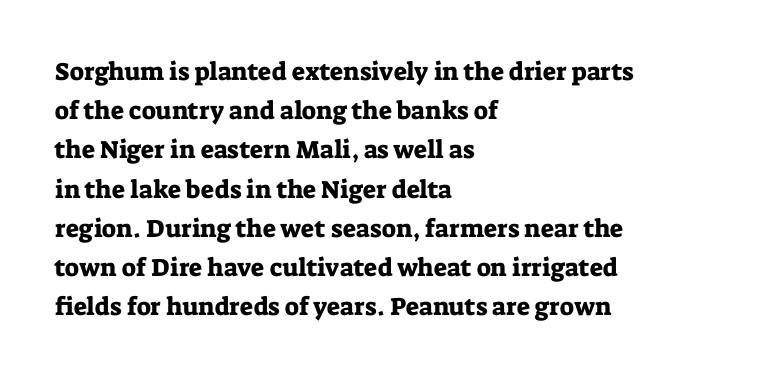
The foot of each line stays bare and open. Upright lettering throughout. Characters follow at the spacing the type designer built in. Line spacing here is normal.
